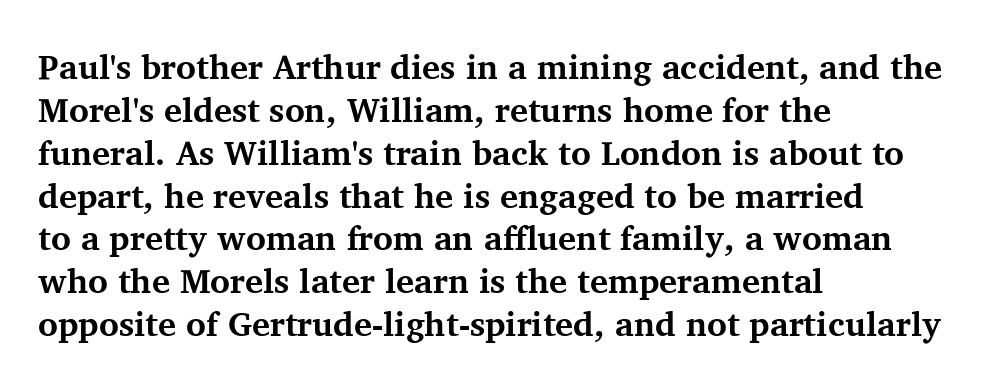
{"serif": "yes", "italic": "no", "bold": "yes", "weight": "bold", "width": "normal", "stroke_contrast": "medium", "x_height": "medium", "monospaced": "no", "underline": "no", "align": "left", "line_spacing": "normal", "line_spacing_ratio": 1.26, "letter_spacing": "normal", "letter_spacing_em": 0.0, "glyph_px": 34}
